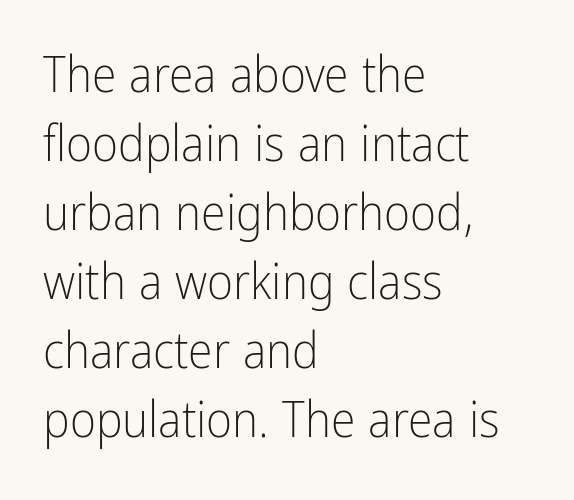
Bare-footed words on every line. Is there much room between lines? A standard amount, neither cramped nor airy. Does the copy run flush right? No — it runs flush left. Unlike a traditional serif, this face leaves its strokes unadorned. The passage shown is typed in a proportional face where columns would drift. Posture: vertical.
